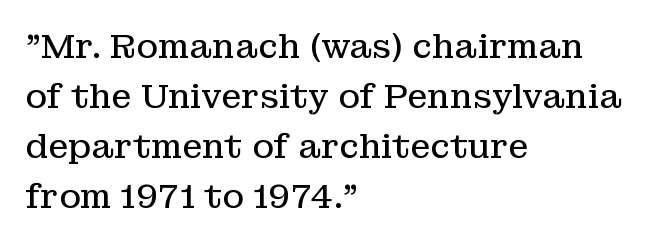
{"serif": "yes", "italic": "no", "bold": "no", "weight": "regular", "width": "normal", "stroke_contrast": "low", "x_height": "medium", "monospaced": "no", "underline": "no", "align": "left", "line_spacing": "normal", "line_spacing_ratio": 1.52, "letter_spacing": "normal", "letter_spacing_em": 0.0, "glyph_px": 33}
